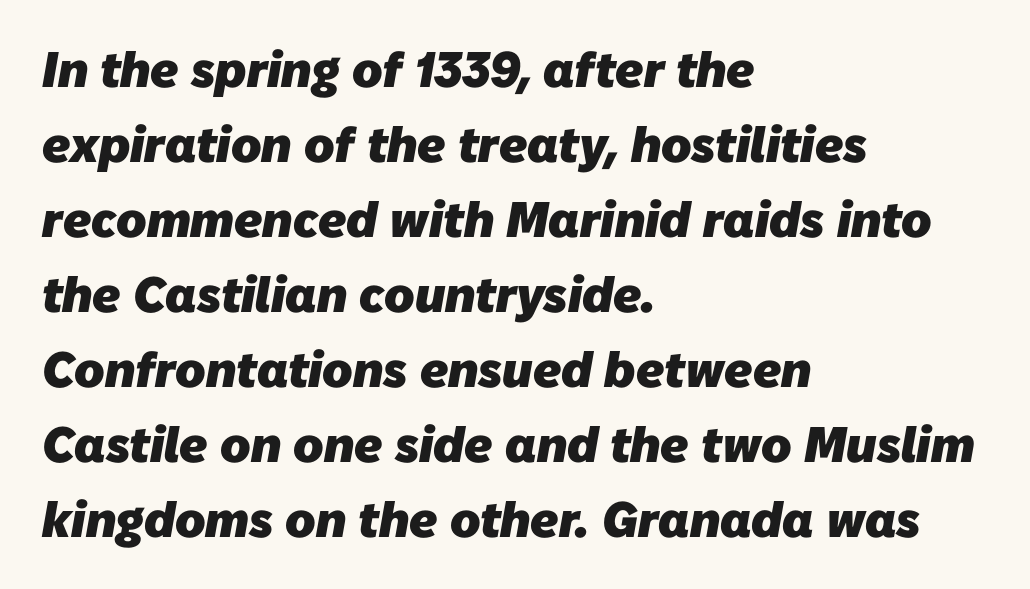
{"serif": "no", "bold": "yes", "weight": "heavy", "width": "normal", "stroke_contrast": "low", "x_height": "medium", "monospaced": "no", "underline": "no", "align": "left", "line_spacing": "normal", "line_spacing_ratio": 1.5, "letter_spacing": "normal", "letter_spacing_em": 0.0, "glyph_px": 50}
